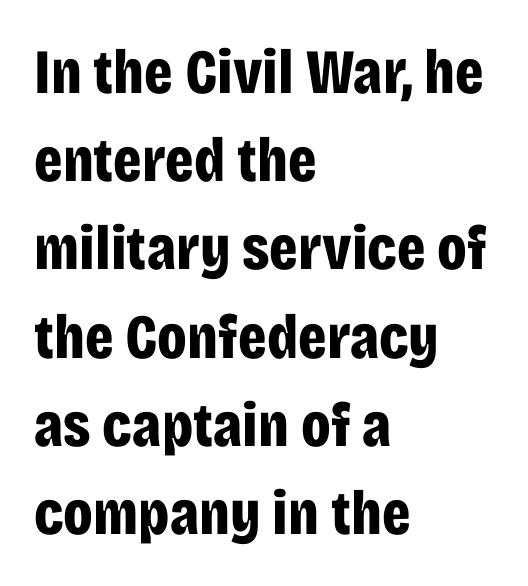
{"serif": "no", "italic": "no", "bold": "yes", "weight": "bold", "width": "condensed", "stroke_contrast": "low", "x_height": "large", "monospaced": "no", "underline": "no", "align": "left", "line_spacing": "normal", "line_spacing_ratio": 1.4, "letter_spacing": "normal", "letter_spacing_em": 0.0, "glyph_px": 63}
